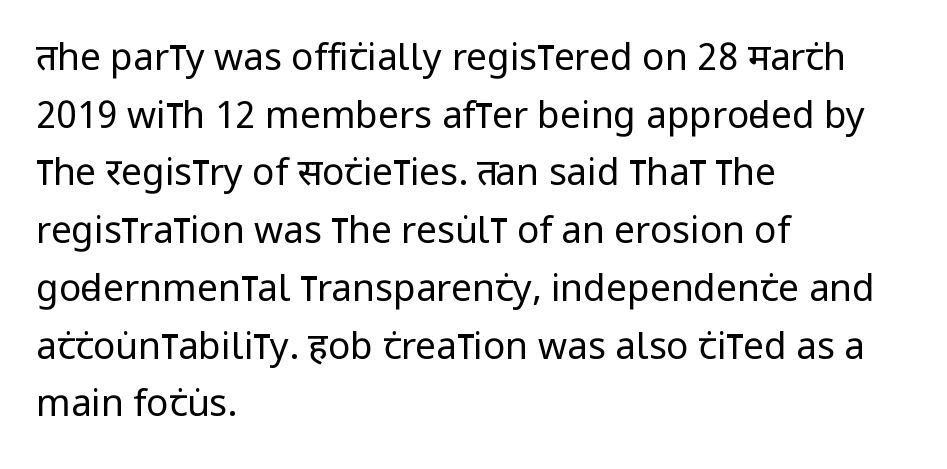
Q: Is the text bold? A: No.
Q: Is the text italic (slanted)? A: No, it is upright.
Q: Is the typeface a serif or a sans-serif typeface? A: Sans-serif.
Q: Is the text underlined? A: No.
Q: How is the paragraph aligned? A: Left-aligned.
Q: Is the spacing between letters normal or unusually wide? A: Normal.
Q: Is the spacing between lines tight, normal or loose? A: Normal.
Q: Width (condensed, normal, or wide)? A: Condensed.
Q: Stroke contrast? A: Low.
Q: x-height? A: Large.
Q: Monospaced? A: No.
